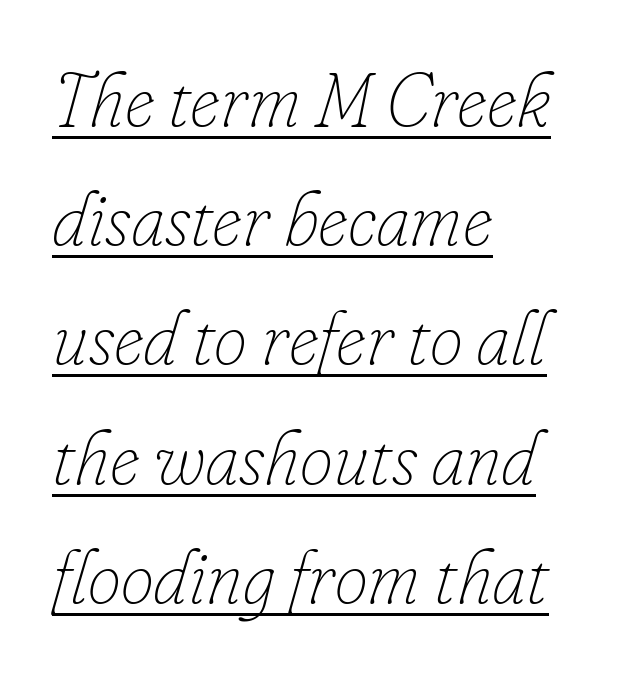
The image shows 75 px thin type, italic (leaning right); set left-aligned, normal line spacing (1.59x), normal letter spacing, underlined; low stroke contrast and a small x-height.
